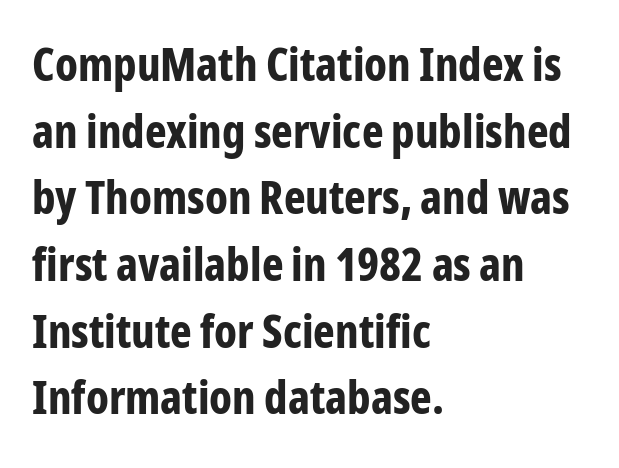
The letterforms sit shoulder to shoulder at normal distance. Horizontal alignment here is leftward, the default for most running prose. Quick note: not italic, upright. Quick note: underline off.
